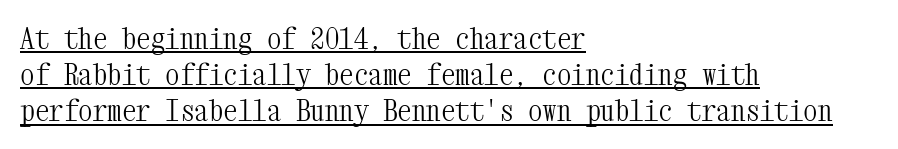
Q: Is the text bold? A: No.
Q: Is the text italic (slanted)? A: No, it is upright.
Q: Is the typeface a serif or a sans-serif typeface? A: Serif.
Q: Is the text underlined? A: Yes.
Q: How is the paragraph aligned? A: Left-aligned.
Q: Is the spacing between letters normal or unusually wide? A: Normal.
Q: Is the spacing between lines tight, normal or loose? A: Normal.
Q: Width (condensed, normal, or wide)? A: Condensed.
Q: Stroke contrast? A: Medium.
Q: x-height? A: Medium.
Q: Monospaced? A: Yes.
